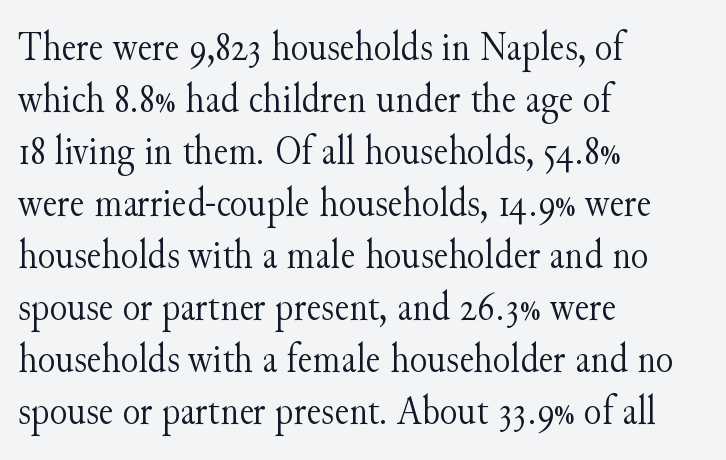
{"serif": "yes", "italic": "no", "bold": "no", "weight": "light", "width": "normal", "stroke_contrast": "medium", "x_height": "small", "monospaced": "no", "underline": "no", "align": "left", "line_spacing": "normal", "line_spacing_ratio": 1.27, "letter_spacing": "normal", "letter_spacing_em": 0.0, "glyph_px": 41}
